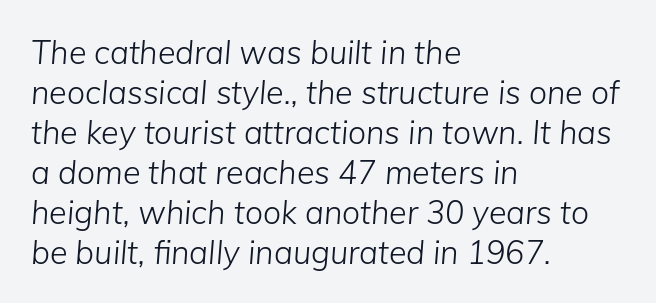
Q: Is the text bold? A: No.
Q: Is the text italic (slanted)? A: Yes, it leans right by about 5 degrees.
Q: Is the text underlined? A: No.
Q: How is the paragraph aligned? A: Left-aligned.
Q: Is the spacing between letters normal or unusually wide? A: Normal.
Q: Is the spacing between lines tight, normal or loose? A: Normal.
Q: Width (condensed, normal, or wide)? A: Normal.
Q: Stroke contrast? A: Low.
Q: x-height? A: Medium.
Q: Monospaced? A: No.
